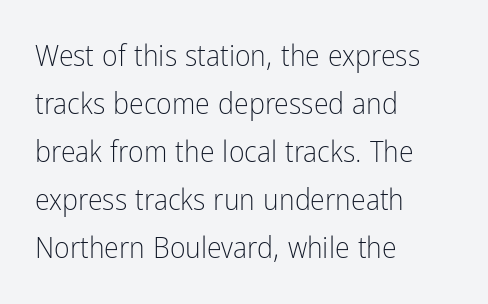
Q: Is the text bold? A: No.
Q: Is the text italic (slanted)? A: No, it is upright.
Q: Is the typeface a serif or a sans-serif typeface? A: Sans-serif.
Q: Is the text underlined? A: No.
Q: How is the paragraph aligned? A: Left-aligned.
Q: Is the spacing between letters normal or unusually wide? A: Normal.
Q: Is the spacing between lines tight, normal or loose? A: Normal.
Q: Width (condensed, normal, or wide)? A: Condensed.
Q: Stroke contrast? A: Low.
Q: x-height? A: Medium.
Q: Monospaced? A: No.
